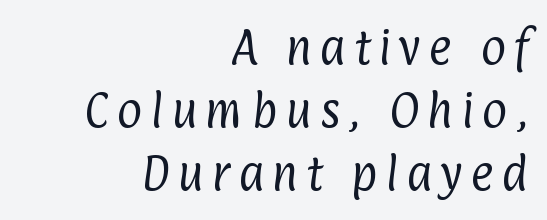
{"serif": "no", "bold": "no", "weight": "regular", "width": "condensed", "stroke_contrast": "low", "x_height": "medium", "monospaced": "no", "underline": "no", "align": "right", "line_spacing": "normal", "line_spacing_ratio": 1.61, "letter_spacing": "wide", "letter_spacing_em": 0.2, "glyph_px": 39}
